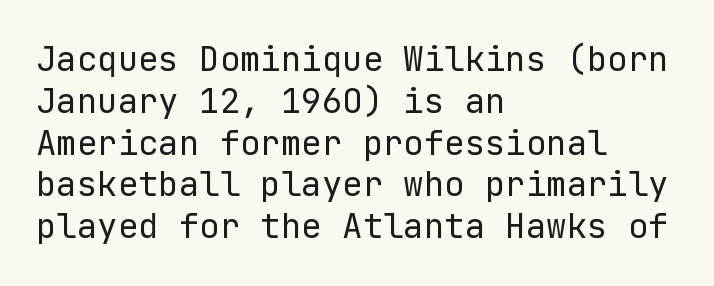
Q: Is the text bold? A: No.
Q: Is the text italic (slanted)? A: No, it is upright.
Q: Is the typeface a serif or a sans-serif typeface? A: Sans-serif.
Q: Is the text underlined? A: No.
Q: How is the paragraph aligned? A: Left-aligned.
Q: Is the spacing between letters normal or unusually wide? A: Normal.
Q: Width (condensed, normal, or wide)? A: Normal.
Q: Stroke contrast? A: Low.
Q: x-height? A: Medium.
